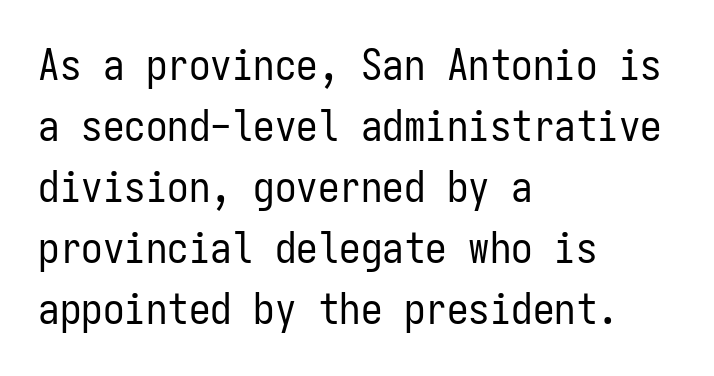
{"serif": "no", "italic": "no", "bold": "no", "weight": "regular", "width": "condensed", "stroke_contrast": "low", "x_height": "medium", "monospaced": "yes", "underline": "no", "align": "left", "line_spacing": "normal", "line_spacing_ratio": 1.42, "letter_spacing": "normal", "letter_spacing_em": 0.0, "glyph_px": 43}
